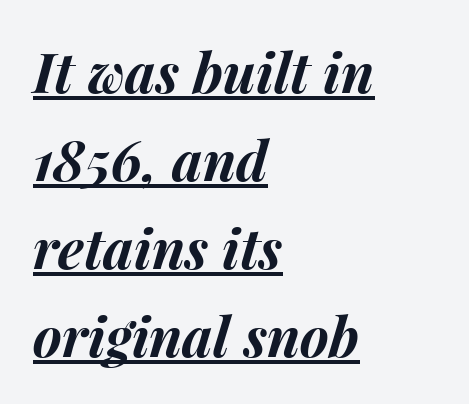
Proportional: the letters do not fall into vertical columns. Emphasis by weight is at full strength: bold. Nothing unusual about the tracking: characters are spaced as the font intends. Regarding leading, the lines here are spaced in the standard way.
